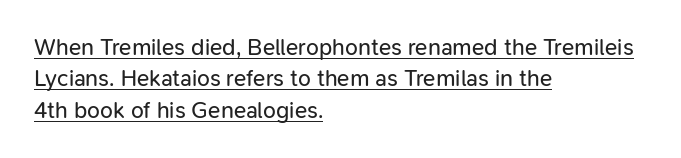
Q: Is the text bold? A: No.
Q: Is the text italic (slanted)? A: No, it is upright.
Q: Is the text underlined? A: Yes.
Q: How is the paragraph aligned? A: Left-aligned.
Q: Is the spacing between letters normal or unusually wide? A: Normal.
Q: Is the spacing between lines tight, normal or loose? A: Normal.
